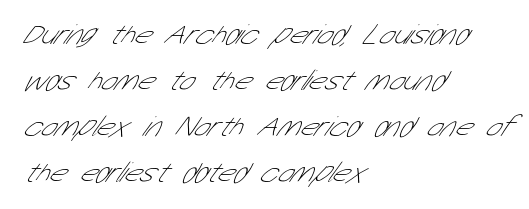
Q: Is the text bold? A: No.
Q: Is the typeface a serif or a sans-serif typeface? A: Sans-serif.
Q: Is the text underlined? A: No.
Q: How is the paragraph aligned? A: Left-aligned.
Q: Is the spacing between letters normal or unusually wide? A: Normal.
Q: Is the spacing between lines tight, normal or loose? A: Normal.
Q: Width (condensed, normal, or wide)? A: Condensed.
Q: Stroke contrast? A: Low.
Q: x-height? A: Medium.
Q: Monospaced? A: No.
